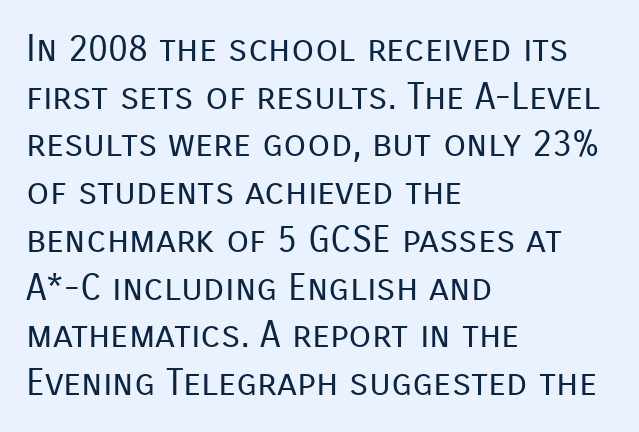
{"serif": "no", "italic": "no", "bold": "no", "weight": "regular", "width": "normal", "stroke_contrast": "low", "x_height": "medium", "monospaced": "no", "underline": "no", "align": "left", "line_spacing": "normal", "line_spacing_ratio": 1.29, "letter_spacing": "normal", "letter_spacing_em": 0.0, "glyph_px": 37}
